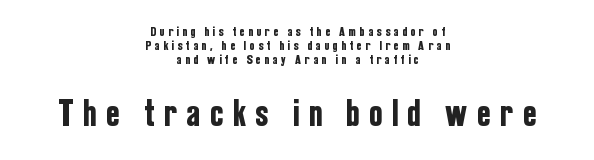
Inter-character spacing is expanded well beyond the font's built-in metrics. These lines are rendered in a variable-pitch font. The lettering holds an erect, upright posture throughout. These two chunks differ in scale, with the bottom chunk taking the larger measure. Alignment: centered.
